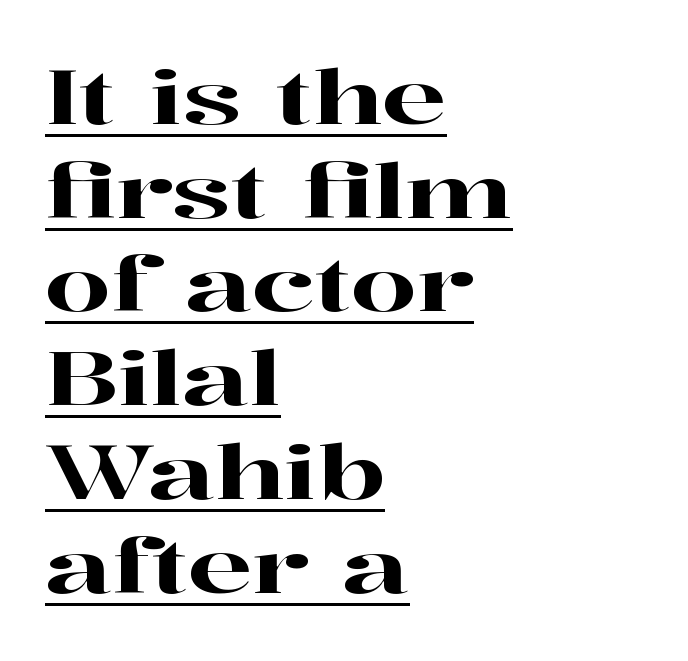
The image shows 75 px wide serif type, upright; set left-aligned, normal line spacing (1.25x), normal letter spacing, underlined; high stroke contrast and a medium x-height.
